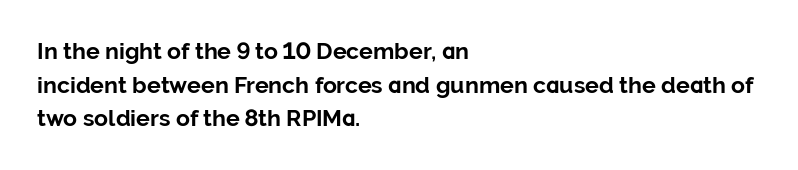
The image shows 23 px bold type, upright; set left-aligned, normal line spacing (1.46x), normal letter spacing, not underlined.
